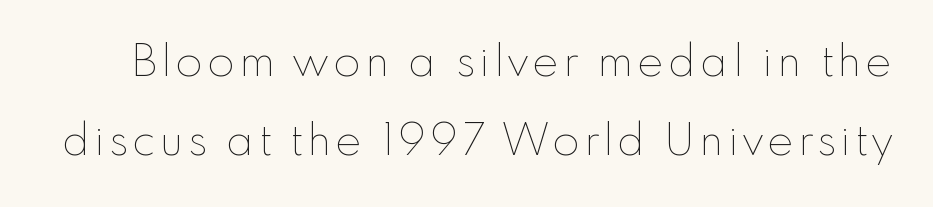
The foot of each line stays bare and open. Every stem runs plumb, perpendicular to the baseline. Unbolded letterforms with no extra heft. Note the varied advance widths — an 'i' is clearly narrower than an 'm'.
